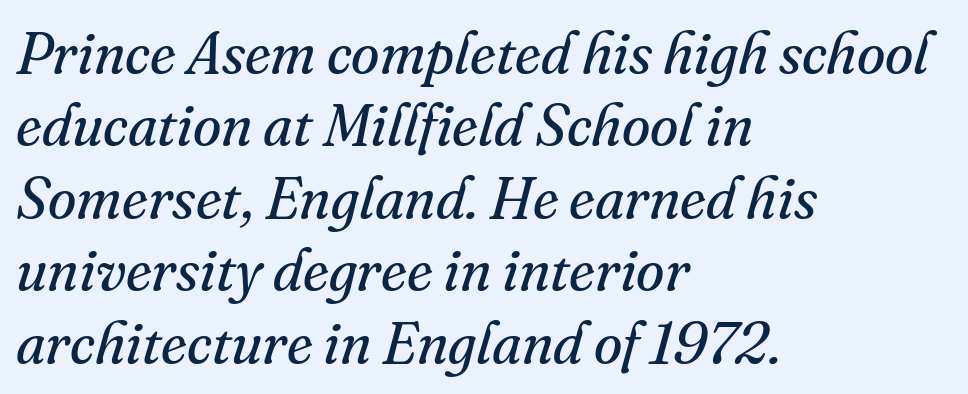
Q: Is the text bold? A: No.
Q: Is the text italic (slanted)? A: Yes, it leans right by about 16 degrees.
Q: Is the typeface a serif or a sans-serif typeface? A: Serif.
Q: Is the text underlined? A: No.
Q: How is the paragraph aligned? A: Left-aligned.
Q: Is the spacing between letters normal or unusually wide? A: Normal.
Q: Is the spacing between lines tight, normal or loose? A: Normal.
Q: Width (condensed, normal, or wide)? A: Normal.
Q: Stroke contrast? A: Medium.
Q: x-height? A: Small.
Q: Monospaced? A: No.
